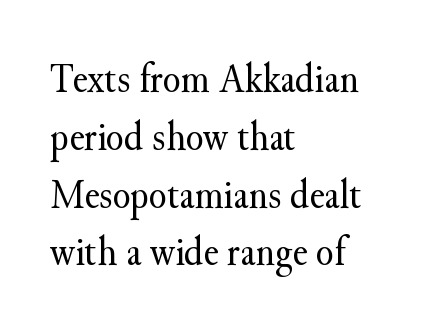
The image shows 41 px regular-weight serif type, upright; set left-aligned, normal line spacing (1.41x), normal letter spacing, not underlined; medium stroke contrast and a small x-height.
